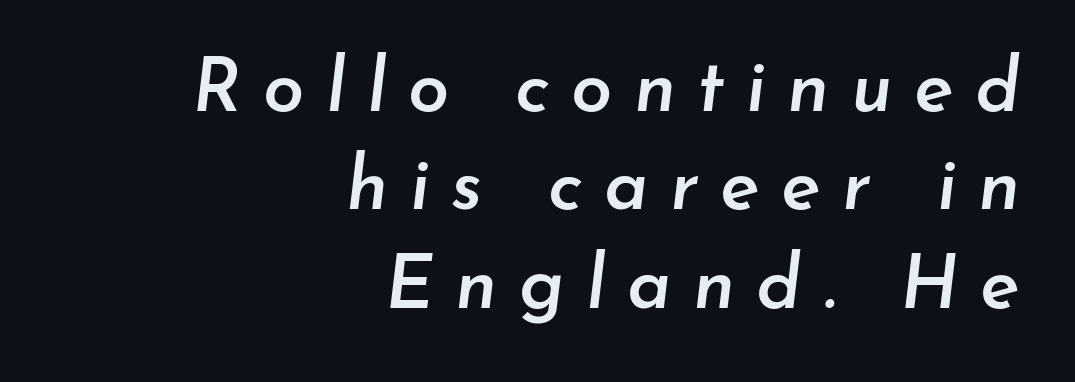
Where is the straight margin? On the right. Clear beneath every line of the passage. These lines are rendered in a variable-pitch font. Honestly, the letter spacing is so wide it's the main thing you notice. The face used here has a pronounced slope to its letters.
